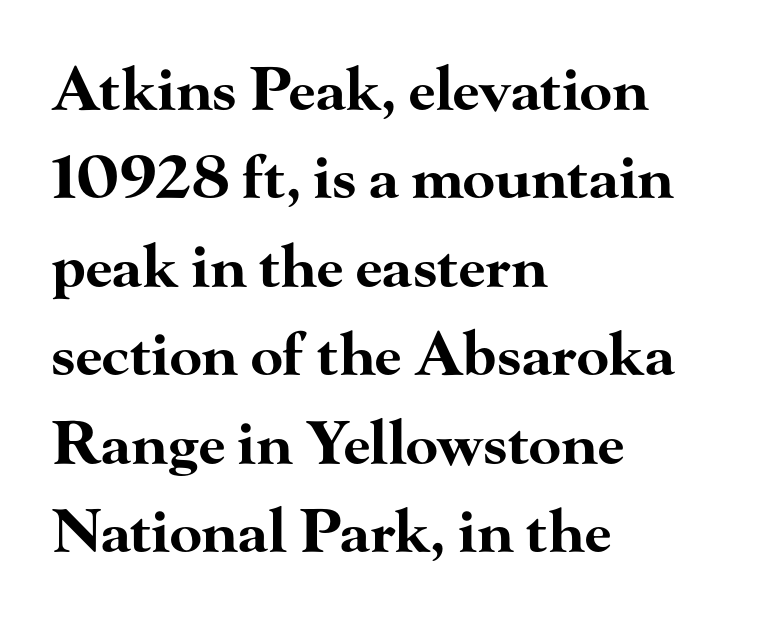
Layout note: lines flush left. Glyph-to-glyph distance matches everyday printed text. Here the designer chose a conventional face with non-uniform glyph widths. Decoration check: the copy has no underline. Notice how descenders clear the ascenders below comfortably — that's standard leading.
